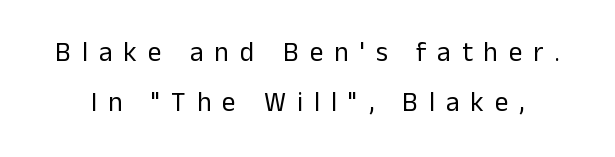
Q: Is the text bold? A: No.
Q: Is the text italic (slanted)? A: No, it is upright.
Q: Is the text underlined? A: No.
Q: Is the spacing between letters normal or unusually wide? A: Unusually wide.
